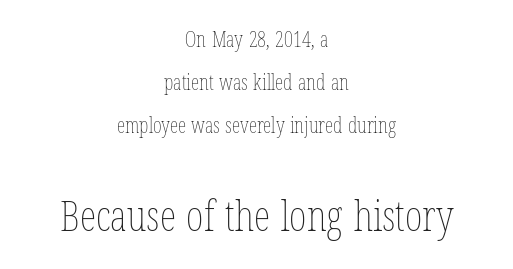
Q: Is the text bold? A: No.
Q: Is the text italic (slanted)? A: No, it is upright.
Q: Is the text underlined? A: No.
Q: How is the paragraph aligned? A: Centered.
Q: Is the spacing between letters normal or unusually wide? A: Normal.
Q: Is the spacing between lines tight, normal or loose? A: Loose.
Q: Which block of text is set in a larger size, the first (top) or the second (bottom)? A: The second (bottom) one.
Q: Width (condensed, normal, or wide)? A: Condensed.
Q: Stroke contrast? A: Low.
Q: x-height? A: Medium.
Q: Monospaced? A: No.
